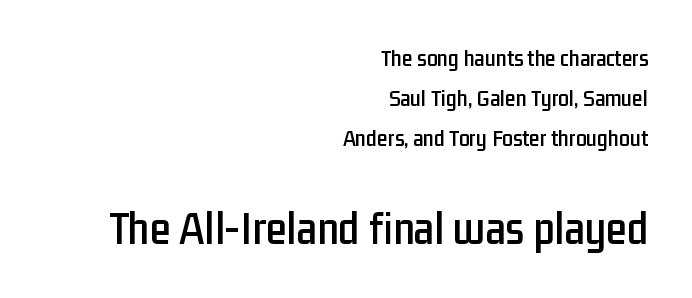
The image shows 47 px condensed sans-serif type, upright; set right-aligned, normal line spacing (1.67x), normal letter spacing, not underlined; the second (bottom) block is 1.96x larger; low stroke contrast and a medium x-height.
